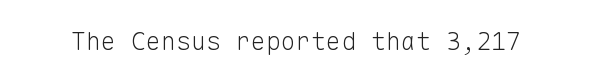
{"italic": "no", "bold": "no", "underline": "no", "letter_spacing": "normal", "letter_spacing_em": 0.0, "glyph_px": 25}
